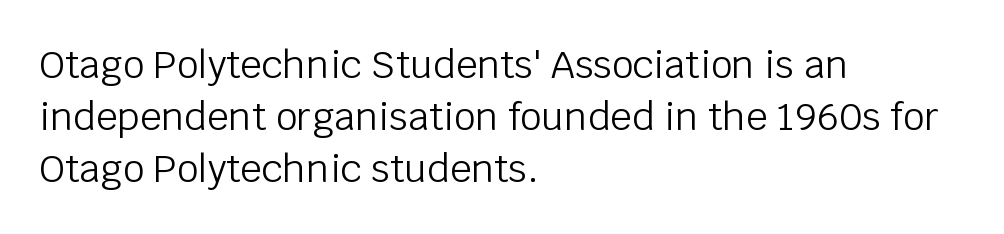
Q: Is the text bold? A: No.
Q: Is the text italic (slanted)? A: No, it is upright.
Q: Is the typeface a serif or a sans-serif typeface? A: Sans-serif.
Q: Is the text underlined? A: No.
Q: How is the paragraph aligned? A: Left-aligned.
Q: Is the spacing between letters normal or unusually wide? A: Normal.
Q: Is the spacing between lines tight, normal or loose? A: Normal.
Q: Width (condensed, normal, or wide)? A: Normal.
Q: Stroke contrast? A: Low.
Q: x-height? A: Large.
Q: Monospaced? A: No.
